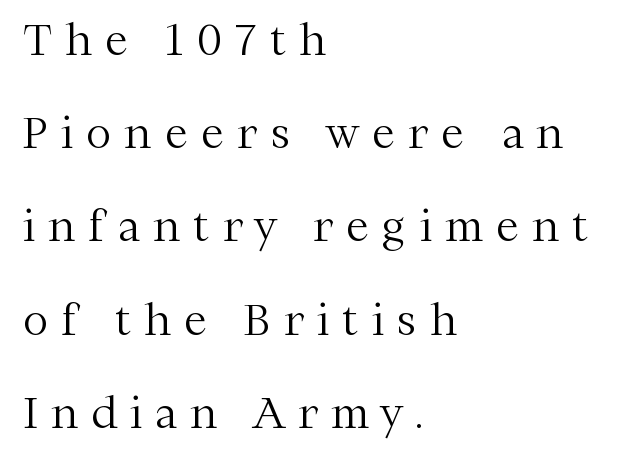
The image shows 42 px light serif type, upright; set left-aligned, loose line spacing (2.22x), unusually wide letter spacing (+0.32 em), not underlined; medium stroke contrast and a medium x-height.
